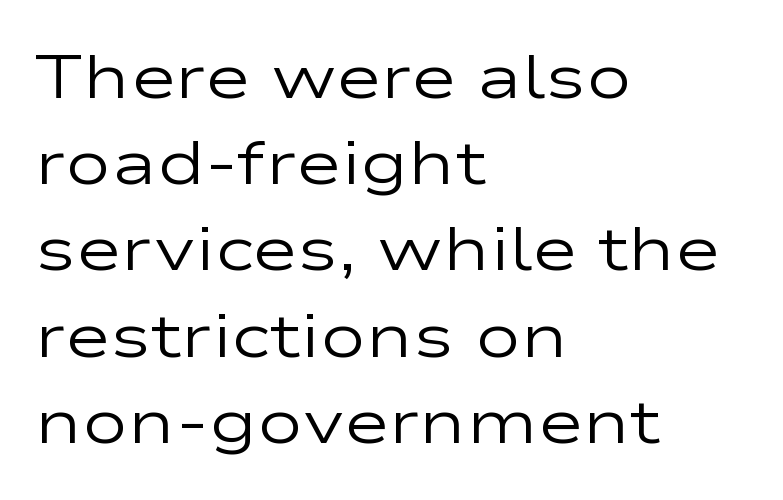
Q: Is the text bold? A: No.
Q: Is the text italic (slanted)? A: No, it is upright.
Q: Is the typeface a serif or a sans-serif typeface? A: Sans-serif.
Q: Is the text underlined? A: No.
Q: How is the paragraph aligned? A: Left-aligned.
Q: Is the spacing between letters normal or unusually wide? A: Normal.
Q: Is the spacing between lines tight, normal or loose? A: Normal.
Q: Width (condensed, normal, or wide)? A: Wide.
Q: Stroke contrast? A: Low.
Q: x-height? A: Medium.
Q: Monospaced? A: No.
